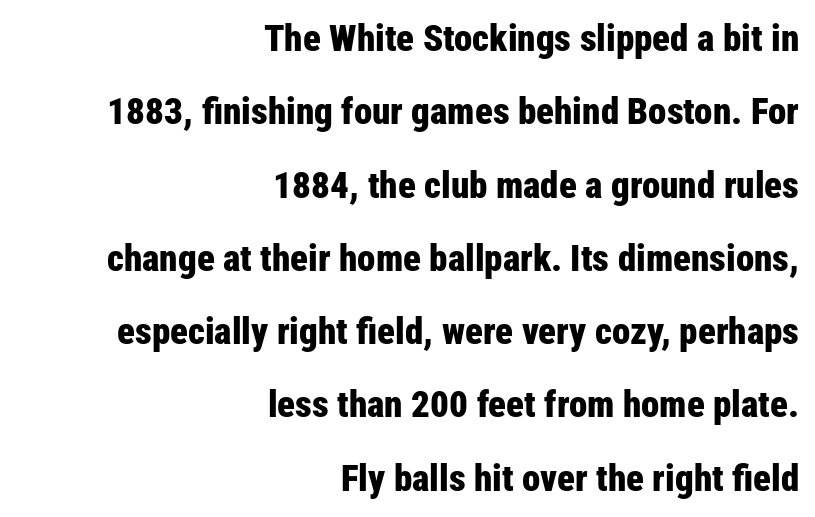
Q: Is the text bold? A: Yes.
Q: Is the text italic (slanted)? A: No, it is upright.
Q: Is the typeface a serif or a sans-serif typeface? A: Sans-serif.
Q: Is the text underlined? A: No.
Q: How is the paragraph aligned? A: Right-aligned.
Q: Is the spacing between letters normal or unusually wide? A: Normal.
Q: Is the spacing between lines tight, normal or loose? A: Loose.
Q: Width (condensed, normal, or wide)? A: Condensed.
Q: Stroke contrast? A: Low.
Q: x-height? A: Medium.
Q: Monospaced? A: No.
